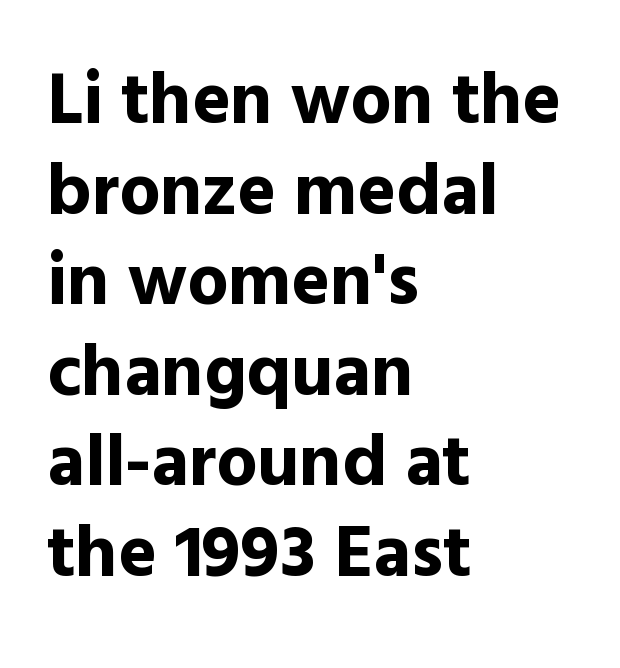
{"serif": "no", "italic": "no", "bold": "yes", "weight": "bold", "width": "normal", "x_height": "medium", "monospaced": "no", "underline": "no", "align": "left", "line_spacing_ratio": 1.24, "letter_spacing": "normal", "letter_spacing_em": 0.0, "glyph_px": 73}
